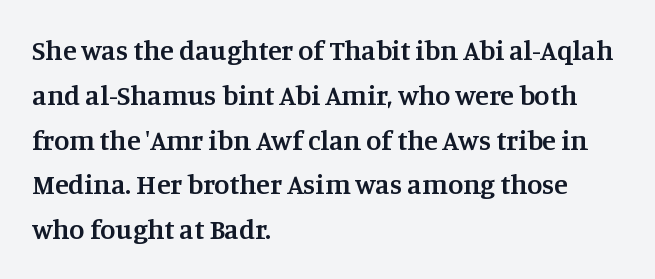
The image shows 28 px semibold serif type, upright; set left-aligned, normal line spacing (1.6x), normal letter spacing, not underlined; medium stroke contrast and a large x-height.
